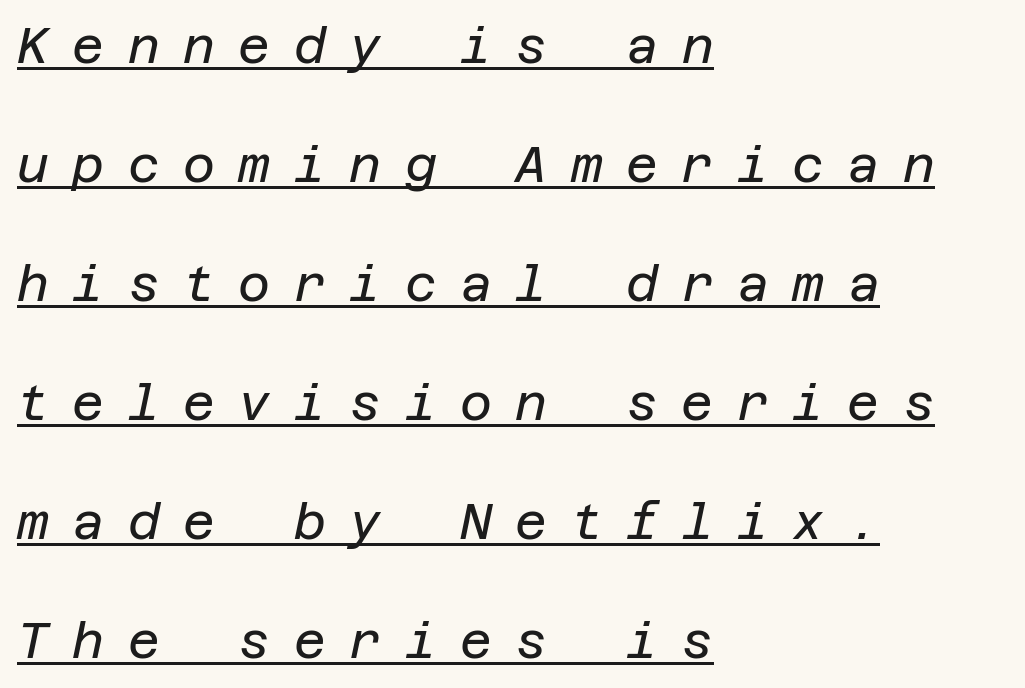
{"italic": "yes", "lean": "right", "slant_degrees": 12, "bold": "no", "weight": "regular", "width": "normal", "stroke_contrast": "low", "x_height": "large", "underline": "yes", "align": "left", "line_spacing": "loose", "line_spacing_ratio": 2.43, "letter_spacing": "wide", "letter_spacing_em": 0.48, "glyph_px": 49}
